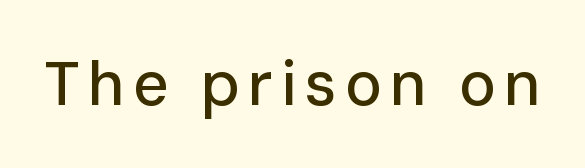
The image shows 62 px sans-serif type, upright; set not underlined; low stroke contrast and a medium x-height.
